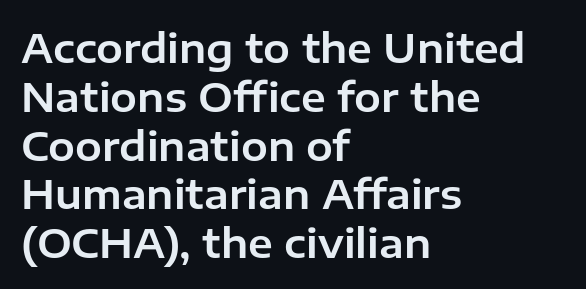
{"serif": "no", "italic": "no", "width": "normal", "stroke_contrast": "low", "x_height": "medium", "monospaced": "no", "underline": "no", "align": "left", "line_spacing_ratio": 1.22, "letter_spacing": "normal", "letter_spacing_em": 0.0, "glyph_px": 40}
